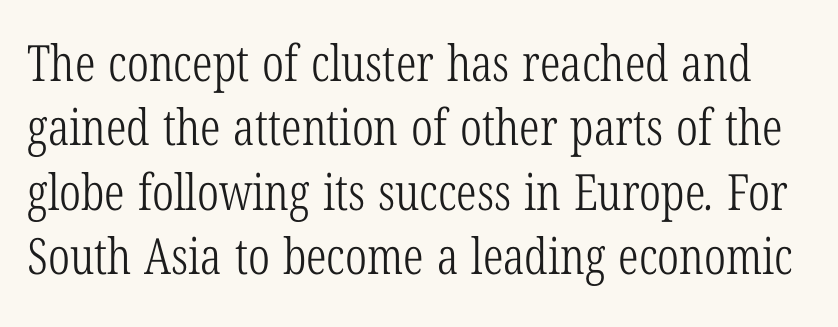
The image shows 50 px light, condensed serif type; set normal line spacing (1.29x), normal letter spacing, not underlined; low stroke contrast and a medium x-height.
